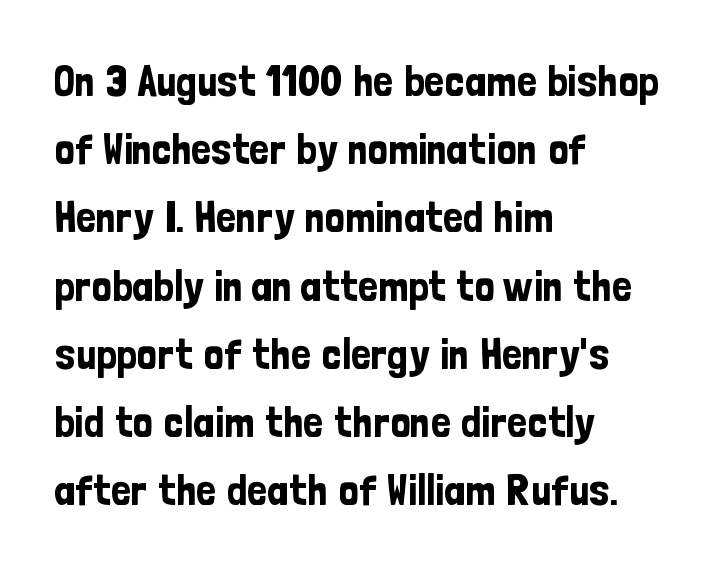
The image shows 44 px condensed sans-serif type, upright; set left-aligned, normal line spacing (1.55x), normal letter spacing, not underlined; low stroke contrast and a medium x-height.
